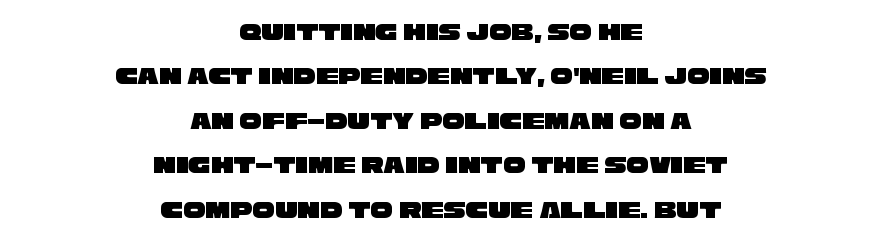
This sample uses plain, unmodified letter spacing. The rendering positions every line midway between the sides. The zone under the glyphs is completely vacant.
